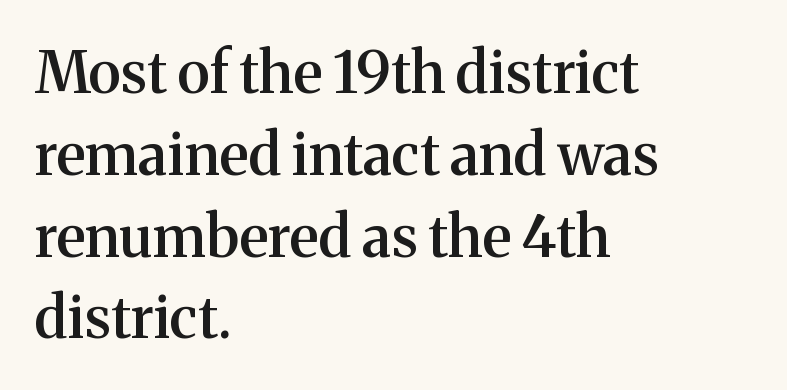
The image shows 58 px semibold serif type, upright; set left-aligned, normal line spacing (1.41x), normal letter spacing, not underlined; medium stroke contrast and a medium x-height.
